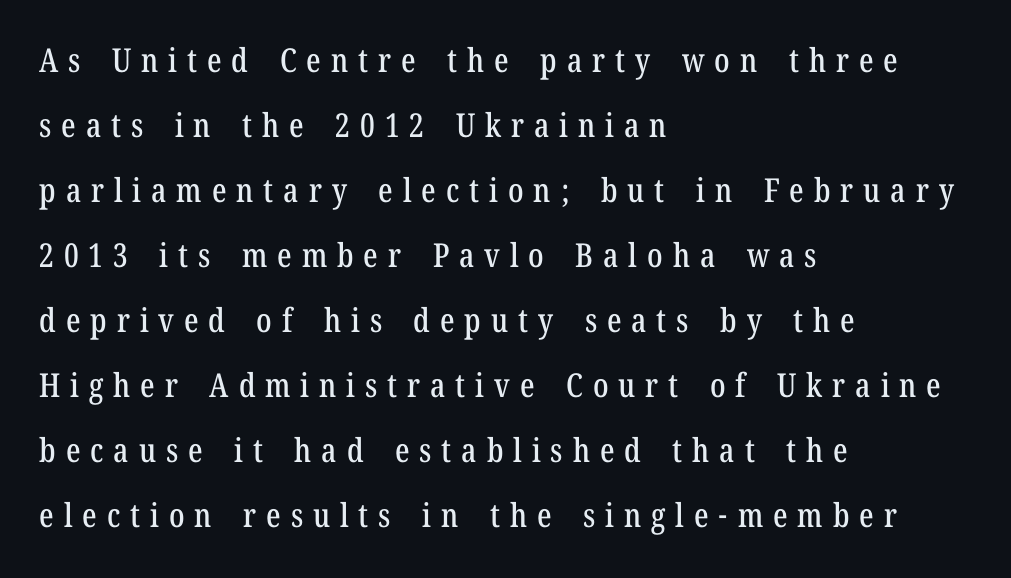
Typographically, this falls in the serif category. This sample uses an upright cut, with every glyph sitting square on the baseline. Varying glyph widths throughout — classic text-font behaviour. This sample is left-justified, so line endings fall wherever the words run out.
